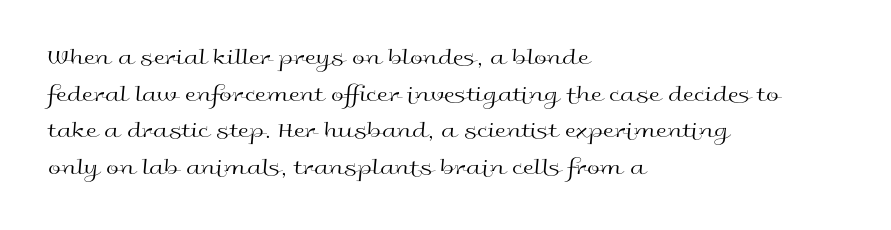
{"italic": "no", "bold": "no", "underline": "no", "align": "left", "line_spacing": "normal", "line_spacing_ratio": 1.59, "letter_spacing": "normal", "letter_spacing_em": 0.0, "glyph_px": 23}
